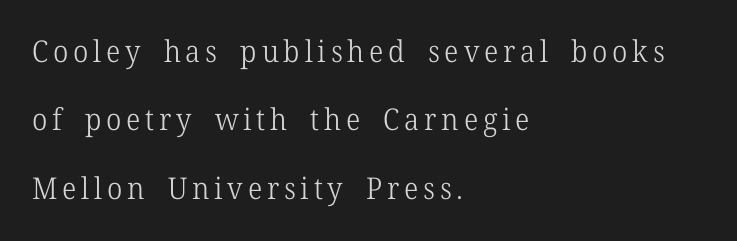
Q: Is the text bold? A: No.
Q: Is the text italic (slanted)? A: No, it is upright.
Q: Is the typeface a serif or a sans-serif typeface? A: Serif.
Q: Is the text underlined? A: No.
Q: How is the paragraph aligned? A: Left-aligned.
Q: Is the spacing between lines tight, normal or loose? A: Loose.
Q: Width (condensed, normal, or wide)? A: Normal.
Q: Stroke contrast? A: Low.
Q: x-height? A: Medium.
Q: Monospaced? A: No.
